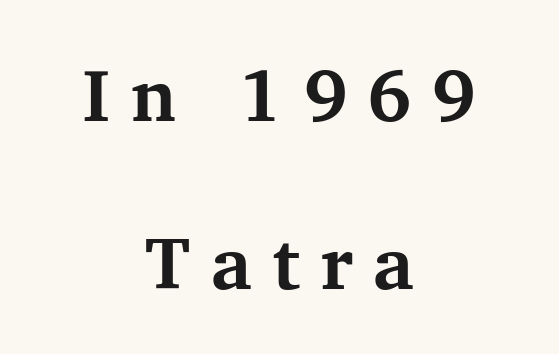
Alignment: centered. If you drew a line through each stem, it would be perfectly vertical. In terms of weight, the rendering is a true, heavy bold. A clean baseline with only descenders dipping below it.
